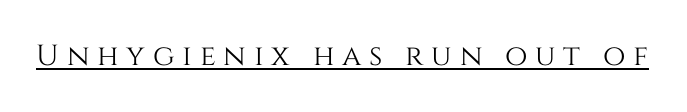
Emphasis is given by a line drawn under the lettering. The rendering uses natural spacing where letterforms have individual widths. These lines were composed using upright roman letters. The tracking jumps out immediately: characters are airy and widely separated.
